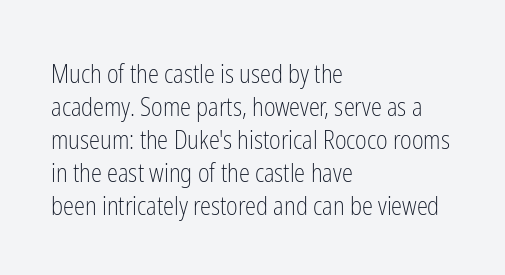
Q: Is the text bold? A: No.
Q: Is the text italic (slanted)? A: No, it is upright.
Q: Is the text underlined? A: No.
Q: How is the paragraph aligned? A: Left-aligned.
Q: Is the spacing between letters normal or unusually wide? A: Normal.
Q: Is the spacing between lines tight, normal or loose? A: Normal.
